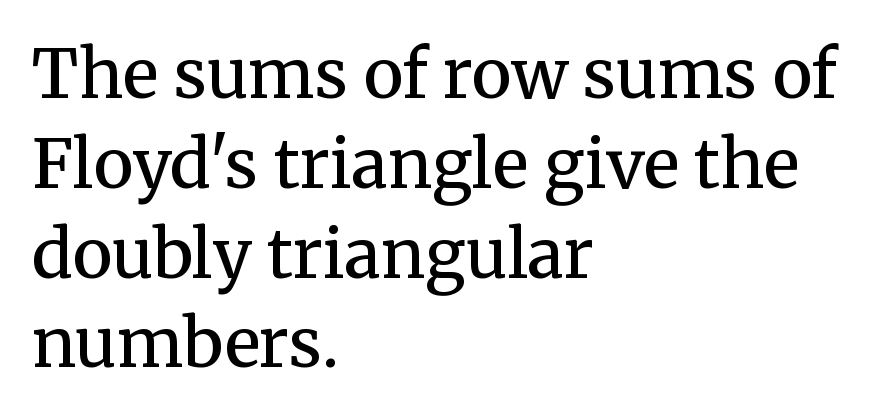
Tracking here is standard; glyphs follow each other at the usual distance. Character widths vary here, with narrow letters taking less room than wide ones. No italicization has been applied; the sample stays upright. Interline gaps are of average width in this sample. A classic flush-left, rag-right setting is used for this passage. Set as a demibold, roughly 600 on the weight scale.
